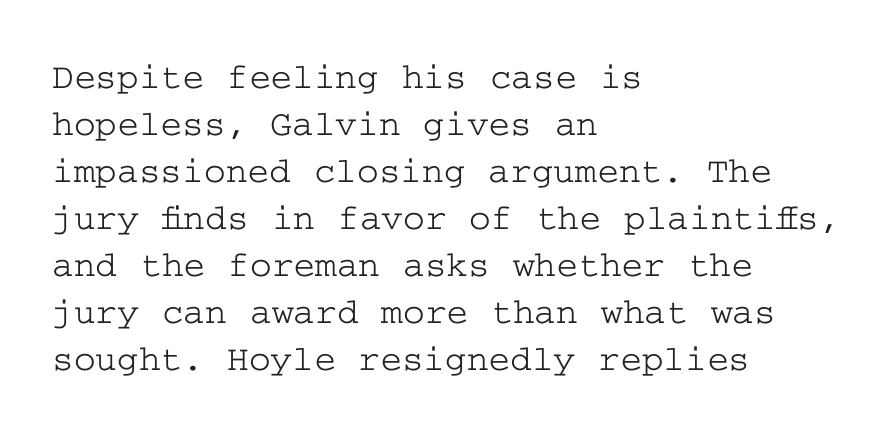
The image shows 37 px wide serif type, upright; set left-aligned, normal line spacing (1.27x), normal letter spacing, not underlined; low stroke contrast and a medium x-height.
